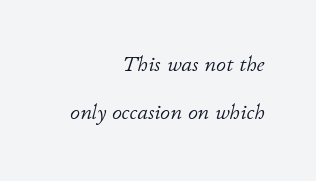
{"italic": "yes", "lean": "right", "slant_degrees": 11, "bold": "no", "underline": "no", "align": "right", "line_spacing": "loose", "line_spacing_ratio": 2.17, "letter_spacing": "normal", "letter_spacing_em": 0.0, "glyph_px": 22}
